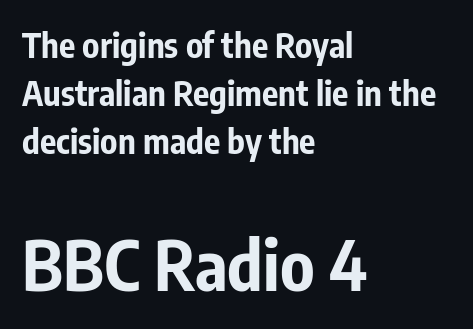
{"serif": "no", "italic": "no", "bold": "yes", "weight": "bold", "width": "condensed", "stroke_contrast": "low", "x_height": "medium", "monospaced": "no", "underline": "no", "align": "left", "line_spacing": "normal", "line_spacing_ratio": 1.41, "letter_spacing": "normal", "letter_spacing_em": 0.0, "larger_block": "second", "size_ratio": 2.0, "glyph_px": 68}
